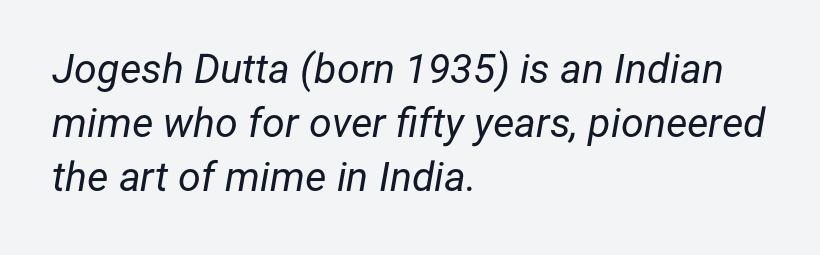
{"italic": "yes", "lean": "right", "slant_degrees": 12, "bold": "no", "weight": "regular", "width": "normal", "stroke_contrast": "low", "x_height": "medium", "monospaced": "no", "underline": "no", "align": "left", "line_spacing": "normal", "line_spacing_ratio": 1.32, "letter_spacing": "normal", "letter_spacing_em": 0.0, "glyph_px": 41}
